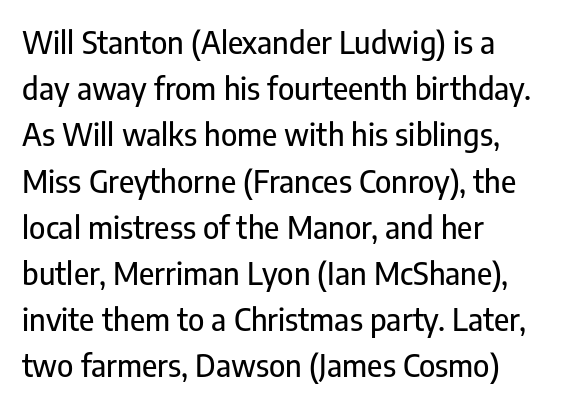
The image shows 31 px condensed sans-serif type, upright; set left-aligned, normal line spacing (1.49x), normal letter spacing, not underlined; low stroke contrast and a medium x-height.
